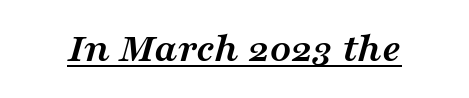
The image shows 42 px semibold, wide serif type, italic (leaning right); set normal letter spacing, underlined; medium stroke contrast and a medium x-height.
